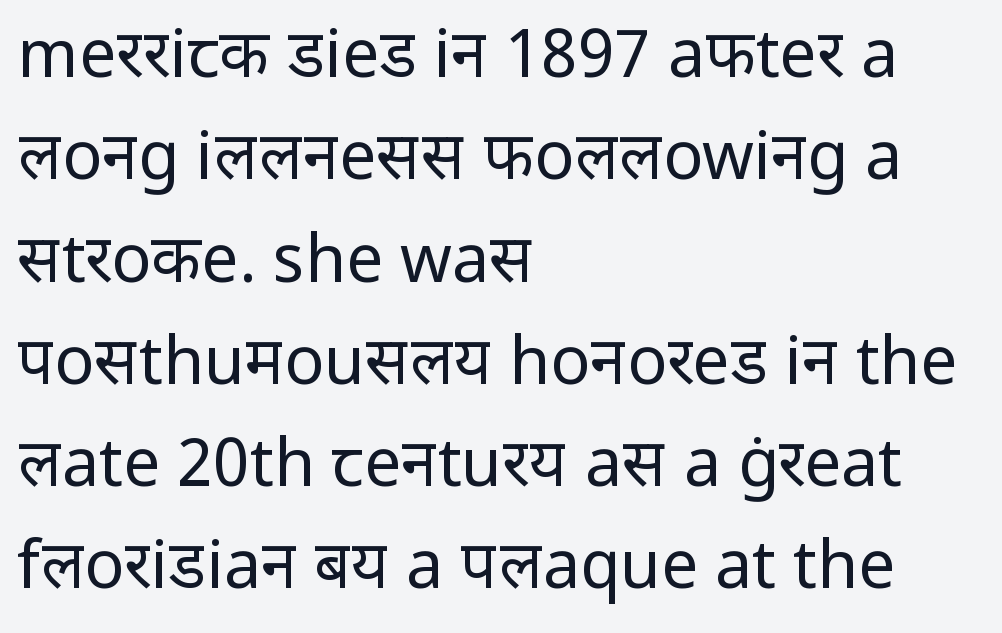
The lines in this sample share a left origin and differ only in where they stop. The space between consecutive lines is moderate. The strip under each line holds only bare page. The gaps between neighbouring characters are ordinary and unremarkable. In terms of letterform style, serifs are entirely absent. Posture: vertical.
